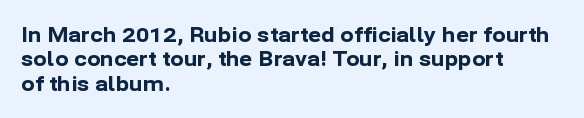
In terms of weight, the rendering is a true, heavy bold. In CSS terms this would be text-align: left. This rendering leaves character spacing at its baseline value. Honestly, there is no underline to notice here at all. The typography opts for an upright posture over an oblique one.
